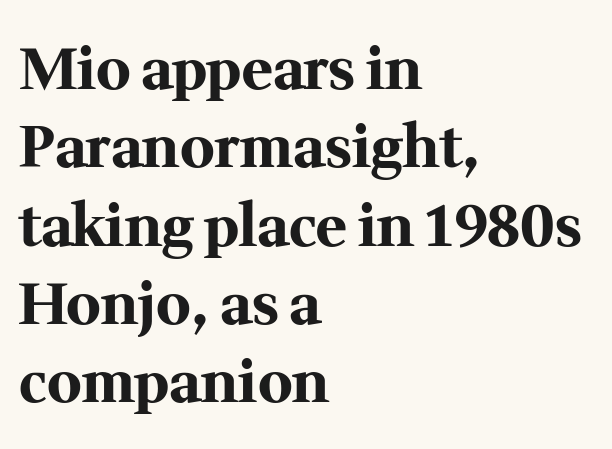
{"serif": "yes", "italic": "no", "bold": "yes", "weight": "bold", "width": "normal", "stroke_contrast": "medium", "x_height": "medium", "monospaced": "no", "underline": "no", "align": "left", "line_spacing": "normal", "line_spacing_ratio": 1.35, "letter_spacing": "normal", "letter_spacing_em": 0.0, "glyph_px": 58}
